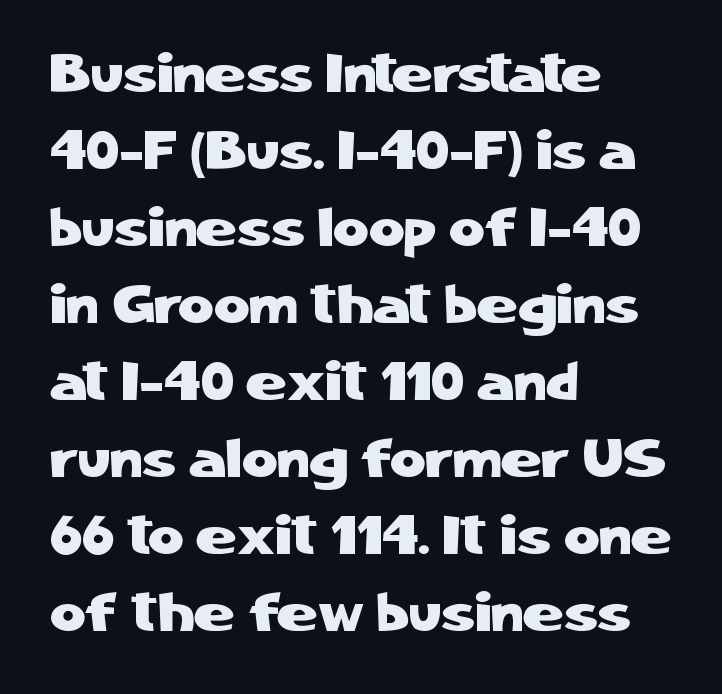
The image shows 55 px sans-serif type, upright; set left-aligned, normal line spacing (1.4x), normal letter spacing, not underlined; low stroke contrast and a medium x-height.
